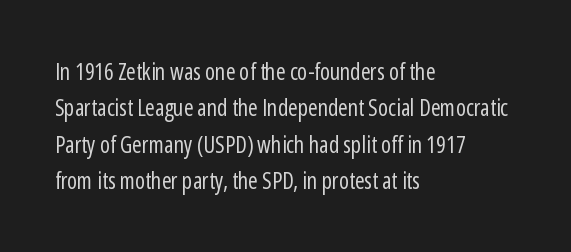
Compared with typical paragraphs, the rows here are spaced about the same. The letterforms sit at book weight or below. Ascenders rise straight up at ninety degrees. The lines are quadded left. Check the space under the baseline: it is left empty. Tracking value appears to be zero — textbook default spacing.
